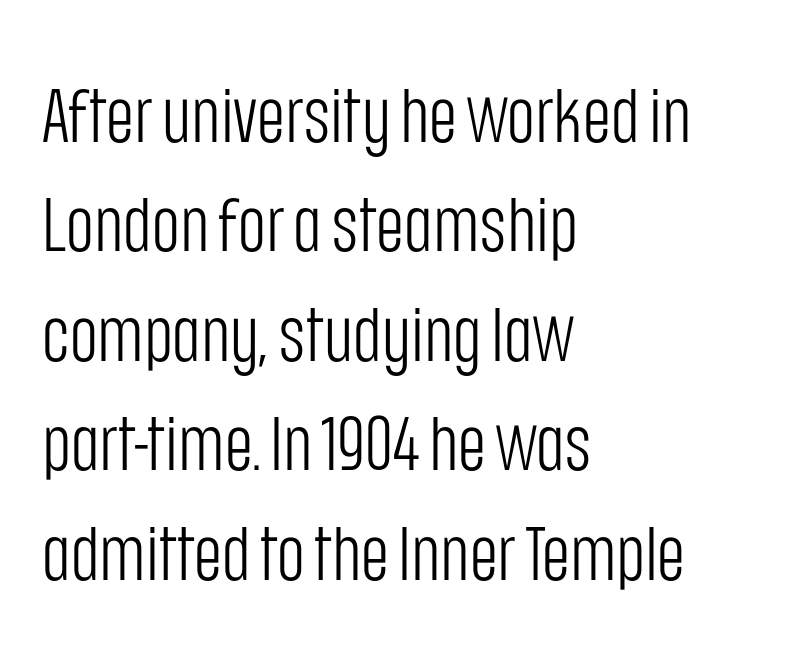
Q: Is the text bold? A: No.
Q: Is the text italic (slanted)? A: No, it is upright.
Q: Is the typeface a serif or a sans-serif typeface? A: Sans-serif.
Q: Is the text underlined? A: No.
Q: How is the paragraph aligned? A: Left-aligned.
Q: Is the spacing between letters normal or unusually wide? A: Normal.
Q: Is the spacing between lines tight, normal or loose? A: Normal.
Q: Width (condensed, normal, or wide)? A: Condensed.
Q: Stroke contrast? A: Low.
Q: x-height? A: Large.
Q: Monospaced? A: No.
